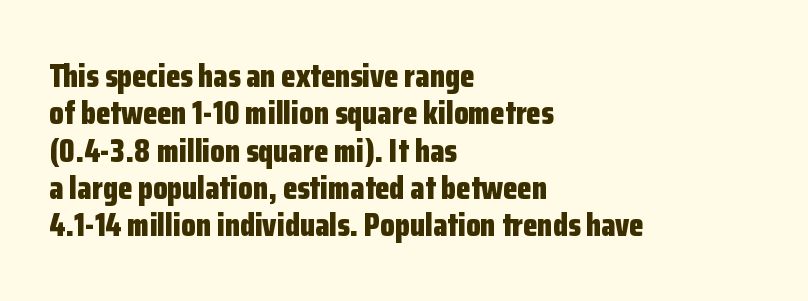
The image shows 33 px bold, condensed sans-serif type, upright; set left-aligned, tight line spacing (1.13x), normal letter spacing, not underlined; low stroke contrast and a medium x-height.
